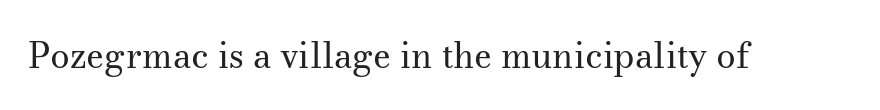
The image shows 35 px regular-weight serif type, upright; set normal letter spacing, not underlined; medium stroke contrast and a small x-height.
